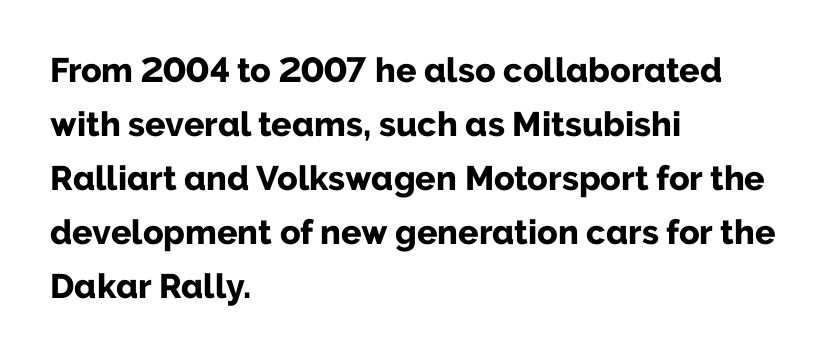
The image shows 34 px bold sans-serif type, upright; set left-aligned, normal line spacing (1.59x), normal letter spacing, not underlined; low stroke contrast and a medium x-height.
